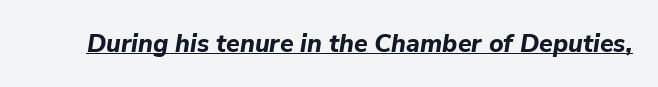
Chunky letters — that's bold for sure. Nothing unusual about the tracking: characters are spaced as the font intends. Is there an underline? Yes — a line sits under the letters. The font's italic variant was chosen for this text.
